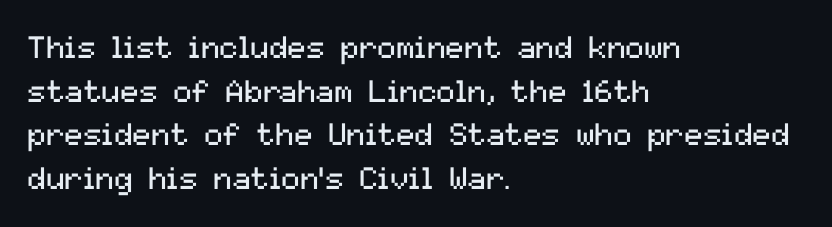
Q: Is the text bold? A: No.
Q: Is the text italic (slanted)? A: No, it is upright.
Q: Is the typeface a serif or a sans-serif typeface? A: Sans-serif.
Q: Is the text underlined? A: No.
Q: How is the paragraph aligned? A: Left-aligned.
Q: Is the spacing between letters normal or unusually wide? A: Normal.
Q: Is the spacing between lines tight, normal or loose? A: Normal.
Q: Width (condensed, normal, or wide)? A: Normal.
Q: Stroke contrast? A: Medium.
Q: x-height? A: Medium.
Q: Monospaced? A: No.
